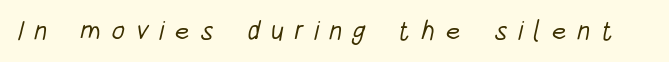
{"bold": "no", "underline": "no", "letter_spacing": "wide", "letter_spacing_em": 0.39, "glyph_px": 27}
